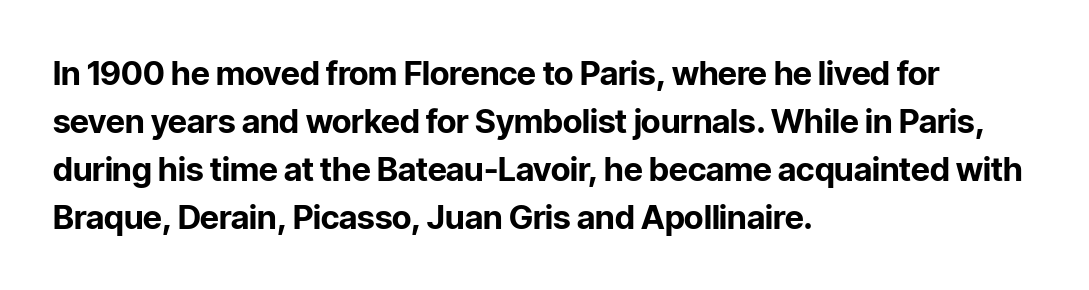
The image shows 33 px bold sans-serif type, upright; set left-aligned, normal line spacing (1.45x), normal letter spacing, not underlined; low stroke contrast and a medium x-height.
